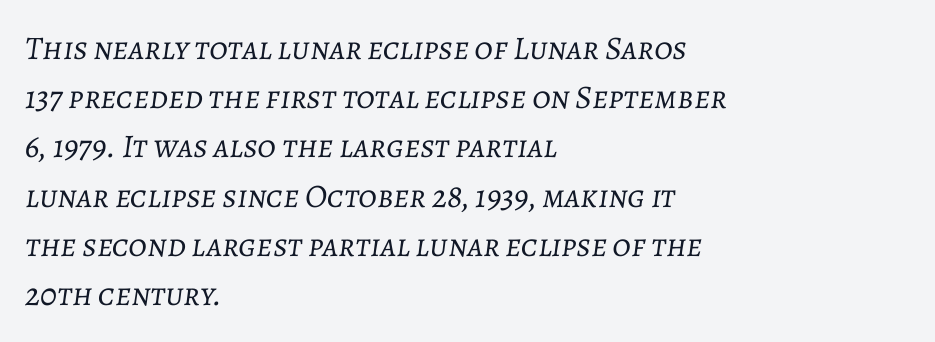
{"italic": "yes", "lean": "right", "slant_degrees": 7, "bold": "no", "weight": "light", "width": "normal", "stroke_contrast": "low", "x_height": "medium", "monospaced": "no", "underline": "no", "align": "left", "line_spacing": "normal", "line_spacing_ratio": 1.49, "letter_spacing": "normal", "letter_spacing_em": 0.0, "glyph_px": 33}
